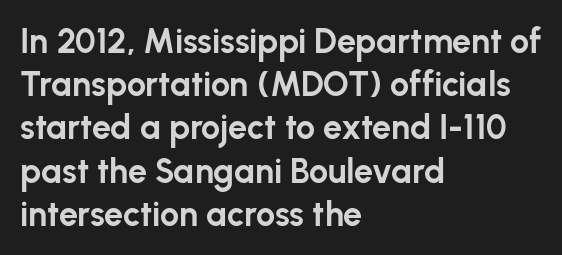
{"serif": "no", "italic": "no", "bold": "yes", "weight": "bold", "width": "normal", "stroke_contrast": "low", "x_height": "medium", "monospaced": "no", "underline": "no", "align": "left", "line_spacing": "normal", "line_spacing_ratio": 1.27, "letter_spacing": "normal", "letter_spacing_em": 0.0, "glyph_px": 34}
